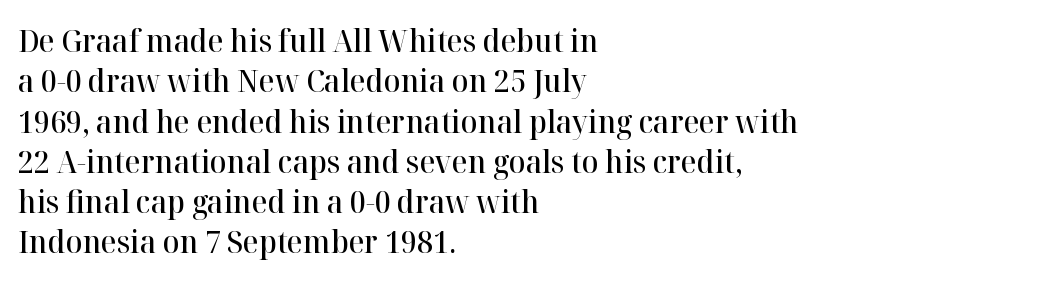
{"serif": "yes", "italic": "no", "bold": "semi", "weight": "semibold", "width": "normal", "stroke_contrast": "high", "x_height": "medium", "monospaced": "no", "underline": "no", "align": "left", "line_spacing": "normal", "line_spacing_ratio": 1.3, "letter_spacing": "normal", "letter_spacing_em": 0.0, "glyph_px": 31}
